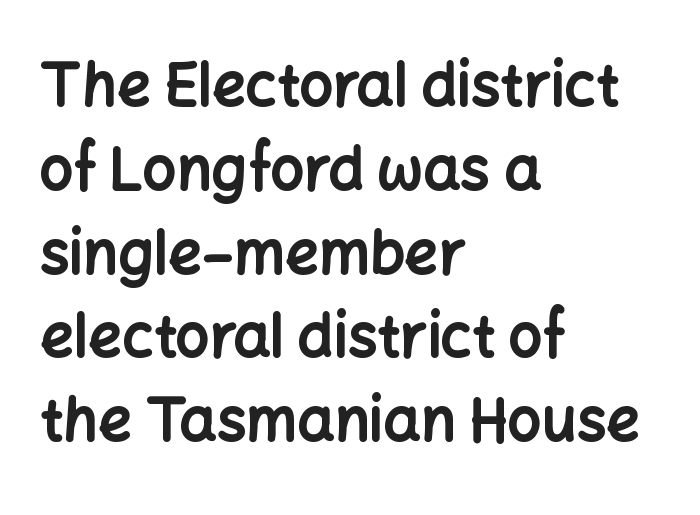
The image shows 59 px bold sans-serif type, upright; set left-aligned, normal line spacing (1.42x), normal letter spacing, not underlined; low stroke contrast and a medium x-height.
